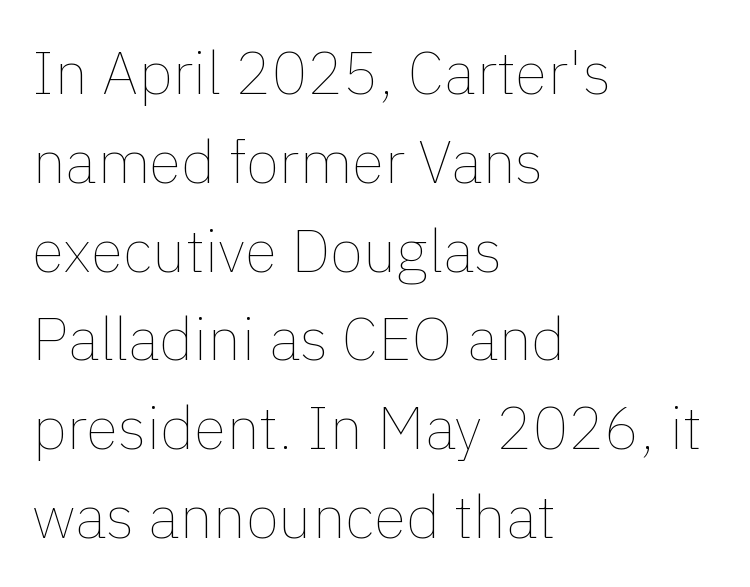
The image shows 60 px thin type, upright; set left-aligned, normal line spacing (1.48x), normal letter spacing, not underlined; a medium x-height.
